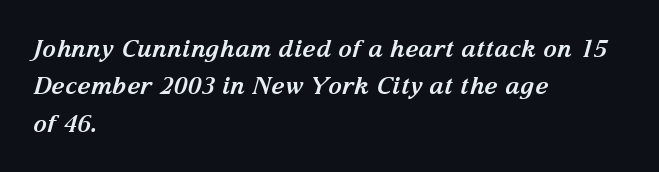
Strong, thick strokes mark this as bold type. Here the glyphs are tracked normally, forming tight word shapes. The rag falls on the right side of this text block. Style check: oblique.
